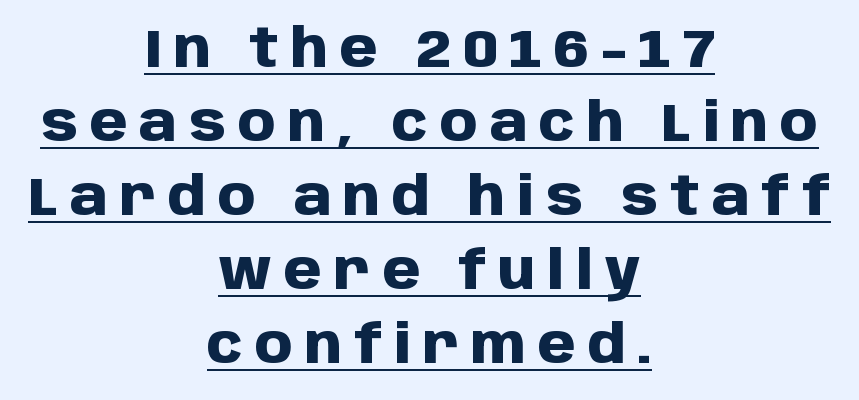
Looks like someone drew a line under every word here. These lines carry a lot of weight — the face is fully bold. The font's upright variant was chosen for this text. Font category for this specimen: sans-serif. The paragraph has two soft edges and a firm central axis.
